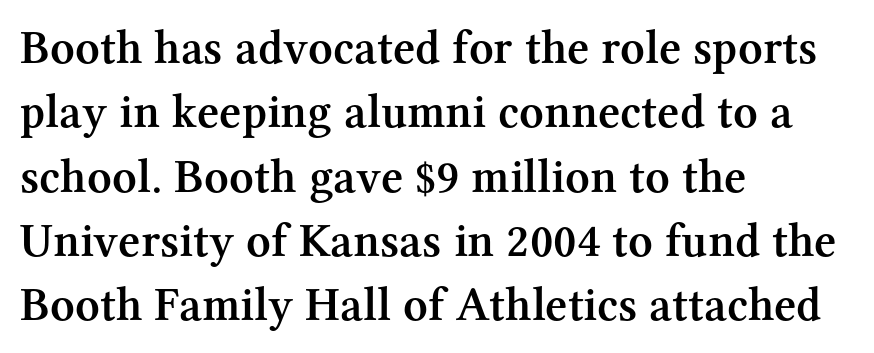
The image shows 48 px semibold serif type, upright; set left-aligned, normal line spacing (1.34x), normal letter spacing, not underlined; medium stroke contrast and a medium x-height.
